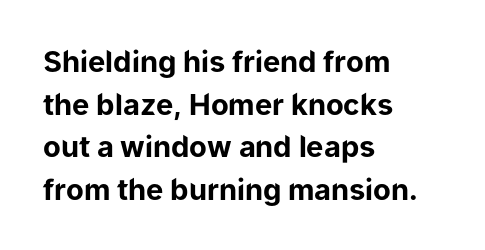
Q: Is the text bold? A: Yes.
Q: Is the text italic (slanted)? A: No, it is upright.
Q: Is the typeface a serif or a sans-serif typeface? A: Sans-serif.
Q: Is the text underlined? A: No.
Q: How is the paragraph aligned? A: Left-aligned.
Q: Is the spacing between letters normal or unusually wide? A: Normal.
Q: Is the spacing between lines tight, normal or loose? A: Normal.
Q: Width (condensed, normal, or wide)? A: Normal.
Q: Stroke contrast? A: Low.
Q: x-height? A: Medium.
Q: Monospaced? A: No.
